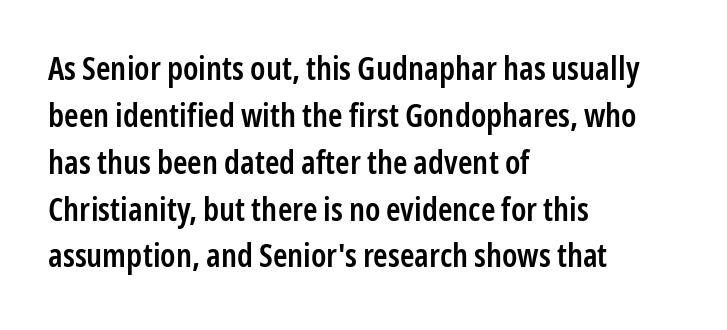
Q: Is the text bold? A: Semi-bold.
Q: Is the text italic (slanted)? A: No, it is upright.
Q: Is the typeface a serif or a sans-serif typeface? A: Sans-serif.
Q: Is the text underlined? A: No.
Q: How is the paragraph aligned? A: Left-aligned.
Q: Is the spacing between letters normal or unusually wide? A: Normal.
Q: Is the spacing between lines tight, normal or loose? A: Normal.
Q: Width (condensed, normal, or wide)? A: Condensed.
Q: Stroke contrast? A: Low.
Q: x-height? A: Medium.
Q: Monospaced? A: No.
